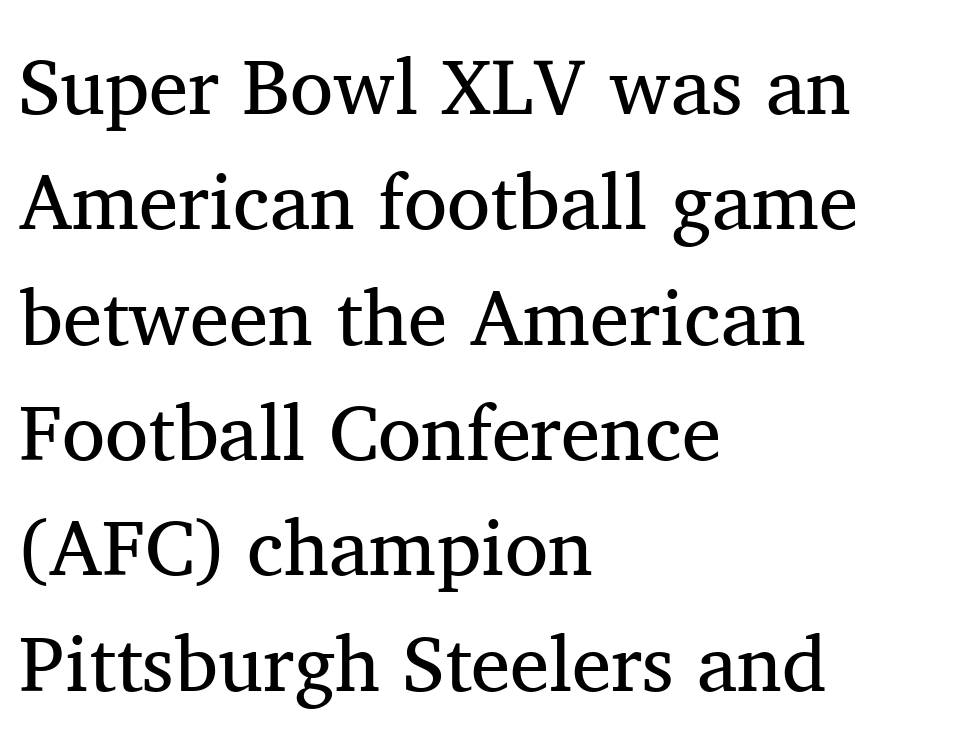
The image shows 79 px regular-weight serif type, upright; set left-aligned, normal line spacing (1.46x), normal letter spacing, not underlined; medium stroke contrast and a medium x-height.
